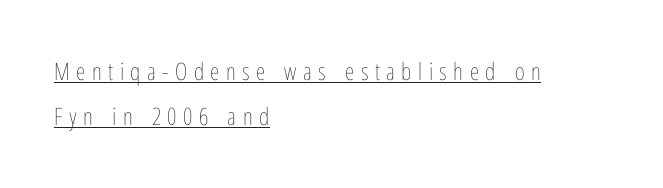
{"italic": "no", "bold": "no", "underline": "yes", "align": "left", "line_spacing_ratio": 1.89, "letter_spacing": "wide", "letter_spacing_em": 0.27, "glyph_px": 24}
